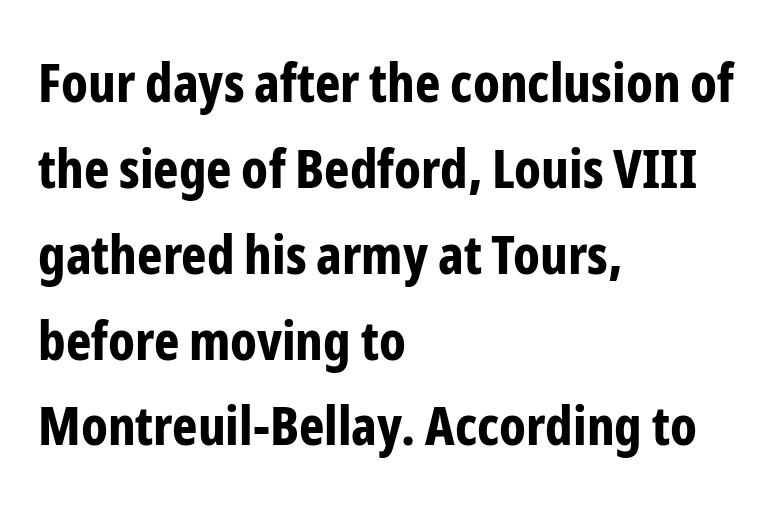
{"serif": "no", "italic": "no", "bold": "yes", "weight": "bold", "width": "condensed", "stroke_contrast": "low", "x_height": "medium", "monospaced": "no", "underline": "no", "align": "left", "line_spacing": "normal", "line_spacing_ratio": 1.59, "letter_spacing": "normal", "letter_spacing_em": 0.0, "glyph_px": 54}
